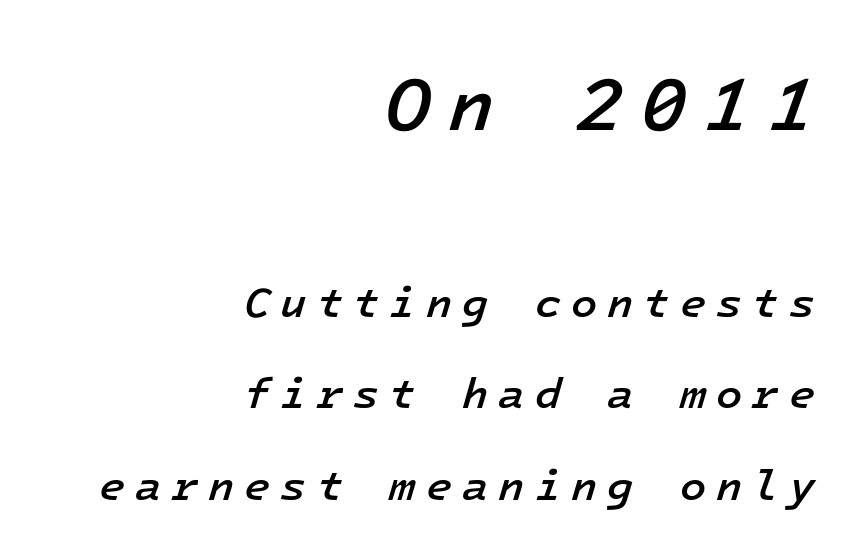
Q: Is the text bold? A: Semi-bold.
Q: Is the text italic (slanted)? A: Yes, it leans right by about 16 degrees.
Q: Is the text underlined? A: No.
Q: How is the paragraph aligned? A: Right-aligned.
Q: Is the spacing between letters normal or unusually wide? A: Unusually wide.
Q: Is the spacing between lines tight, normal or loose? A: Loose.
Q: Which block of text is set in a larger size, the first (top) or the second (bottom)? A: The first (top) one.
Q: Width (condensed, normal, or wide)? A: Normal.
Q: Stroke contrast? A: Low.
Q: x-height? A: Medium.
Q: Monospaced? A: Yes.
